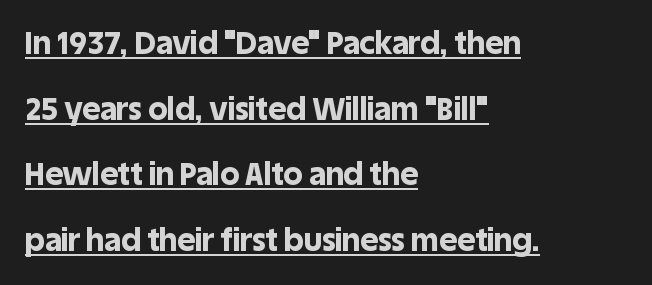
The image shows 31 px bold sans-serif type, upright; set left-aligned, loose line spacing (2.12x), normal letter spacing, underlined; a large x-height.
